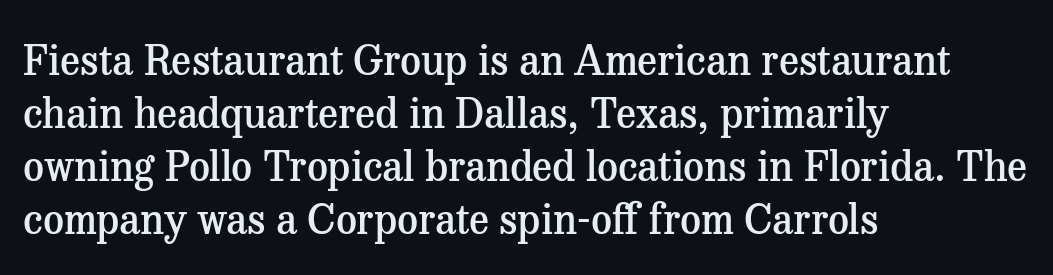
Q: Is the text bold? A: Semi-bold.
Q: Is the text italic (slanted)? A: No, it is upright.
Q: Is the typeface a serif or a sans-serif typeface? A: Serif.
Q: Is the text underlined? A: No.
Q: How is the paragraph aligned? A: Left-aligned.
Q: Is the spacing between letters normal or unusually wide? A: Normal.
Q: Is the spacing between lines tight, normal or loose? A: Normal.
Q: Width (condensed, normal, or wide)? A: Normal.
Q: Stroke contrast? A: Medium.
Q: x-height? A: Medium.
Q: Monospaced? A: No.
